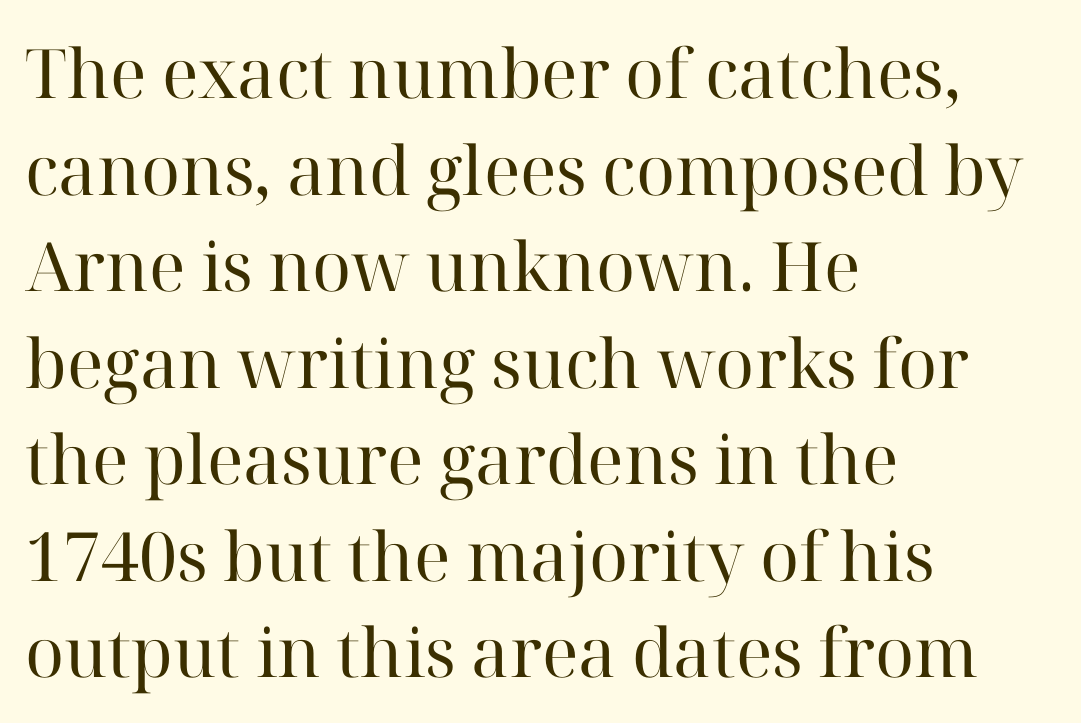
The image shows 68 px regular-weight serif type, upright; set left-aligned, normal line spacing (1.42x), normal letter spacing, not underlined; high stroke contrast and a medium x-height.
